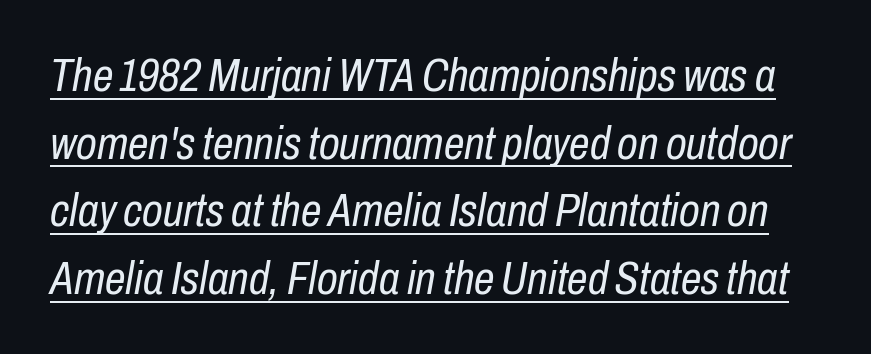
The image shows 46 px regular-weight, condensed type, italic (leaning right); set normal line spacing (1.47x), normal letter spacing, underlined; low stroke contrast and a medium x-height.
